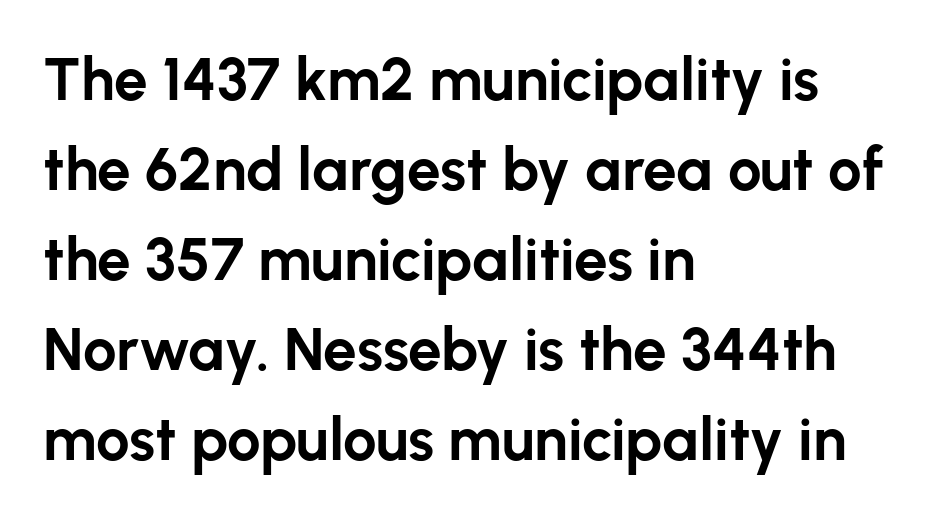
The image shows 60 px bold sans-serif type, upright; set left-aligned, normal line spacing (1.5x), normal letter spacing, not underlined; low stroke contrast and a medium x-height.
